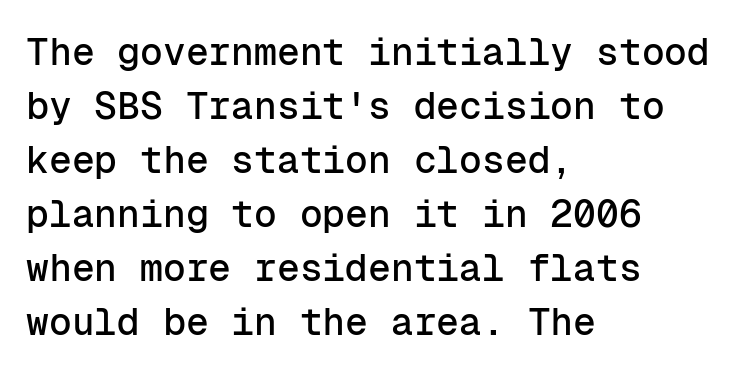
Plain, unruled lines of type. Horizontal bands of white between lines are of average thickness. Left-aligned paragraph, ragged on the right. Nope, no serifs anywhere on these letters. Every stem runs plumb, perpendicular to the baseline.
